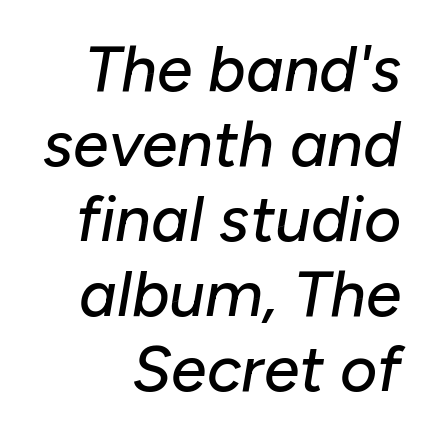
Here the glyphs are tracked normally, forming tight word shapes. Looks like regular typesetting: each glyph gets only the width it needs. Anything drawn beneath the words? Only blank space. The text carries the slant typical of an italic or oblique font.
